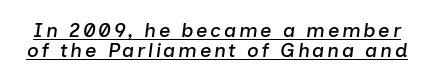
The image shows 20 px text type, italic (leaning right); set tight line spacing (1.02x), underlined.
